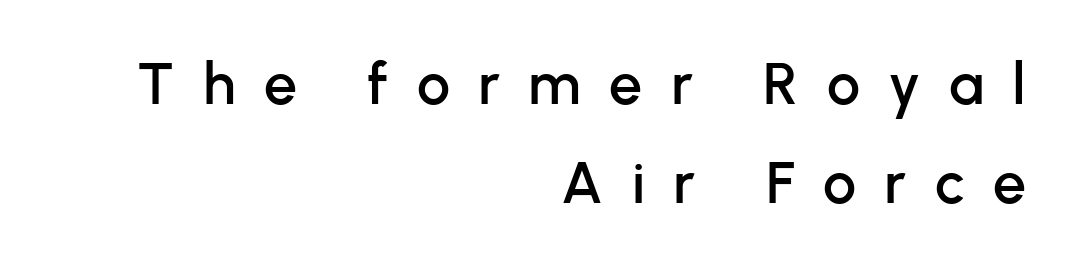
Q: Is the text italic (slanted)? A: No, it is upright.
Q: Is the typeface a serif or a sans-serif typeface? A: Sans-serif.
Q: Is the text underlined? A: No.
Q: How is the paragraph aligned? A: Right-aligned.
Q: Is the spacing between letters normal or unusually wide? A: Unusually wide.
Q: Is the spacing between lines tight, normal or loose? A: Normal.
Q: Width (condensed, normal, or wide)? A: Normal.
Q: Stroke contrast? A: Low.
Q: x-height? A: Medium.
Q: Monospaced? A: No.
